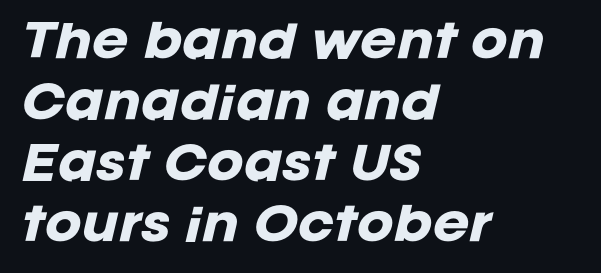
Q: Is the text bold? A: Yes.
Q: Is the text italic (slanted)? A: Yes, it leans right by about 12 degrees.
Q: Is the text underlined? A: No.
Q: How is the paragraph aligned? A: Left-aligned.
Q: Is the spacing between letters normal or unusually wide? A: Normal.
Q: Is the spacing between lines tight, normal or loose? A: Normal.
Q: Width (condensed, normal, or wide)? A: Normal.
Q: Stroke contrast? A: Low.
Q: x-height? A: Large.
Q: Monospaced? A: No.
